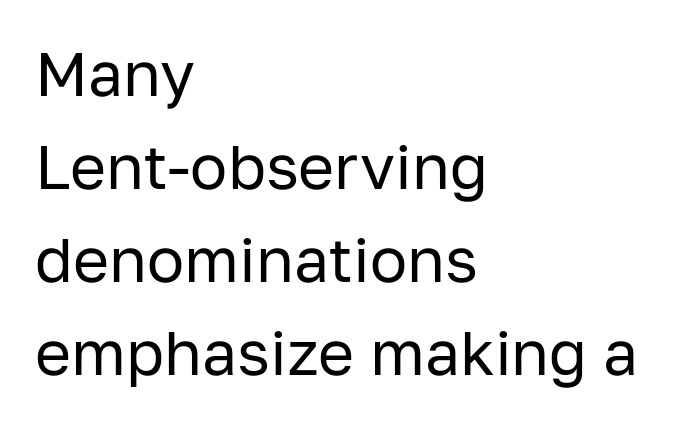
The rendering uses natural spacing where letterforms have individual widths. No feet cap the strokes, marking this as sans-serif type. No extra tracking has been applied to these lines. Line spacing here is normal. If you drew a ruler down the left edge, every line would touch it. Descenders hang freely into open space.
